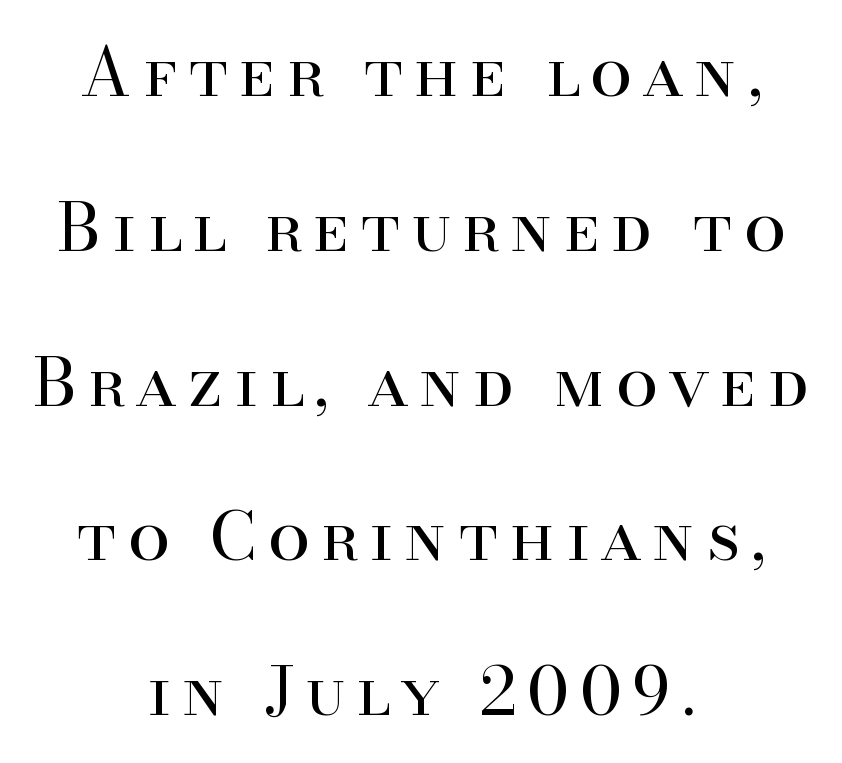
Q: Is the text bold? A: No.
Q: Is the text italic (slanted)? A: No, it is upright.
Q: Is the typeface a serif or a sans-serif typeface? A: Serif.
Q: Is the text underlined? A: No.
Q: How is the paragraph aligned? A: Centered.
Q: Is the spacing between lines tight, normal or loose? A: Loose.
Q: Width (condensed, normal, or wide)? A: Normal.
Q: Stroke contrast? A: High.
Q: x-height? A: Small.
Q: Monospaced? A: No.
